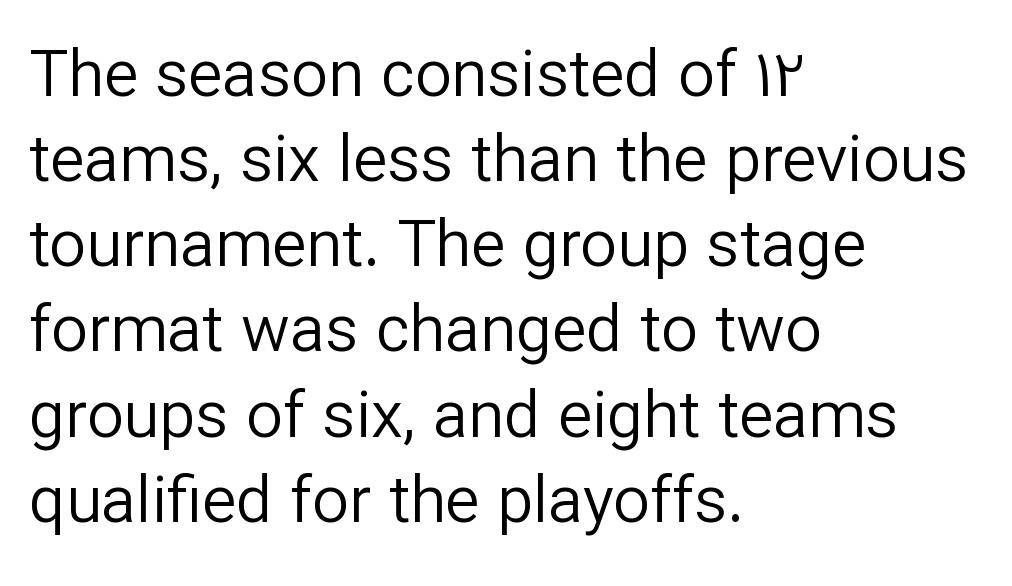
{"serif": "no", "italic": "no", "bold": "no", "weight": "regular", "width": "normal", "stroke_contrast": "low", "x_height": "medium", "monospaced": "no", "underline": "no", "align": "left", "line_spacing": "normal", "line_spacing_ratio": 1.31, "letter_spacing": "normal", "letter_spacing_em": 0.0, "glyph_px": 65}
